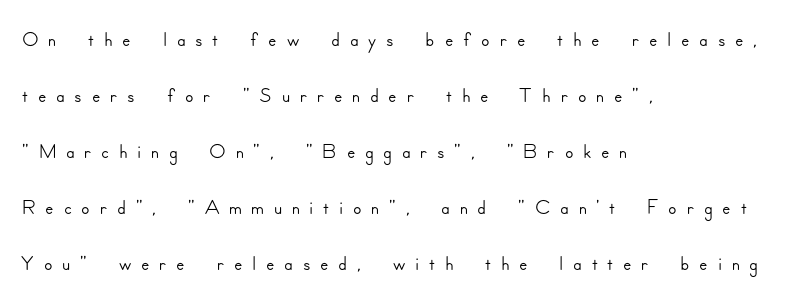
The image shows 31 px sans-serif type, upright; set left-aligned, line spacing 1.81x, unusually wide letter spacing (+0.31 em), not underlined; low stroke contrast and a small x-height.
